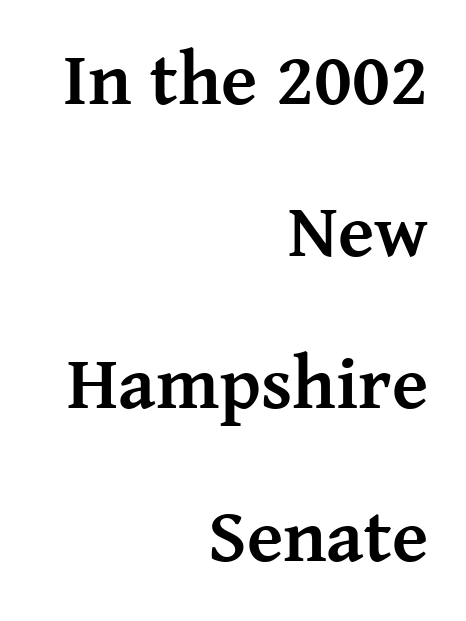
One glance says open: line gaps are wider than usual. Only glyphs here, with clear space below each row. Words appear dense and cohesive because spacing is normal. This is roman type, the default non-slanted kind. Horizontally, the lines are justified to the trailing edge only. Heavy, bold letterforms.
